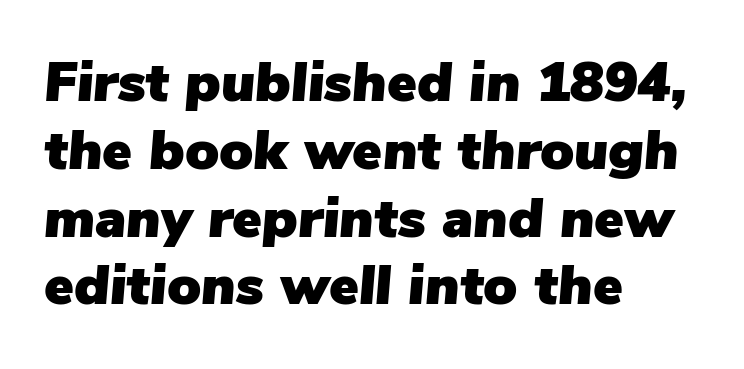
{"italic": "yes", "lean": "right", "slant_degrees": 5, "width": "normal", "stroke_contrast": "low", "x_height": "medium", "monospaced": "no", "underline": "no", "align": "left", "line_spacing_ratio": 1.21, "letter_spacing": "normal", "letter_spacing_em": 0.0, "glyph_px": 56}
